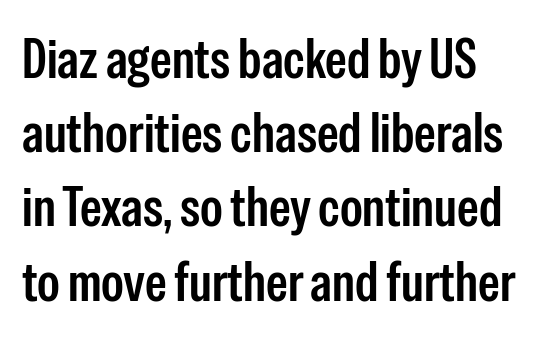
The image shows 55 px semibold, condensed sans-serif type, upright; set normal line spacing (1.35x), normal letter spacing, not underlined; low stroke contrast and a medium x-height.
